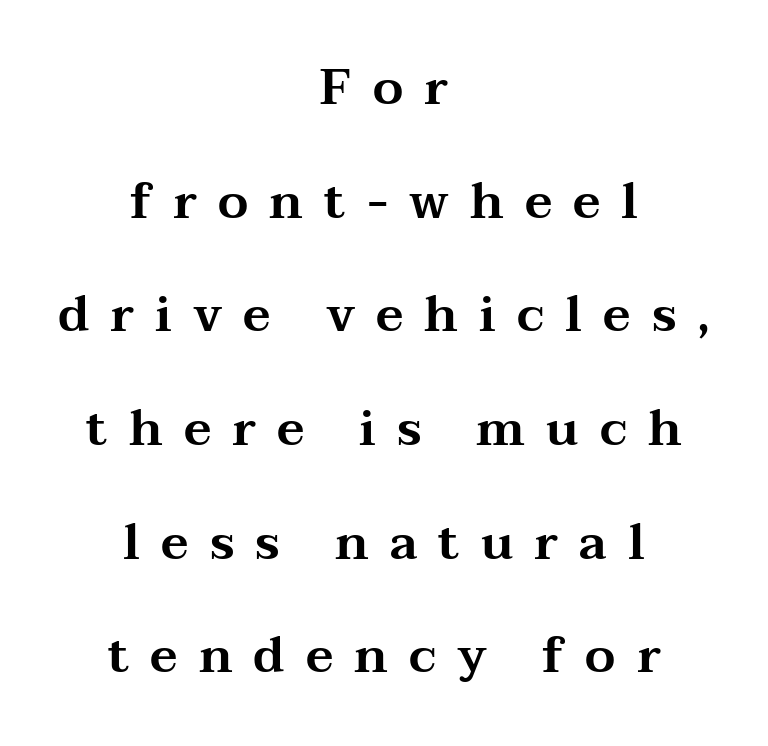
Substantial extra tracking has been applied to these lines. Interline gaps are noticeably wide in this sample. Does the copy run flush right? No — it is centered line by line. A typesetter would call this proportional, since set widths differ per character. Every character sits straight up, as roman type does. These lines are composed in type with serifs.
